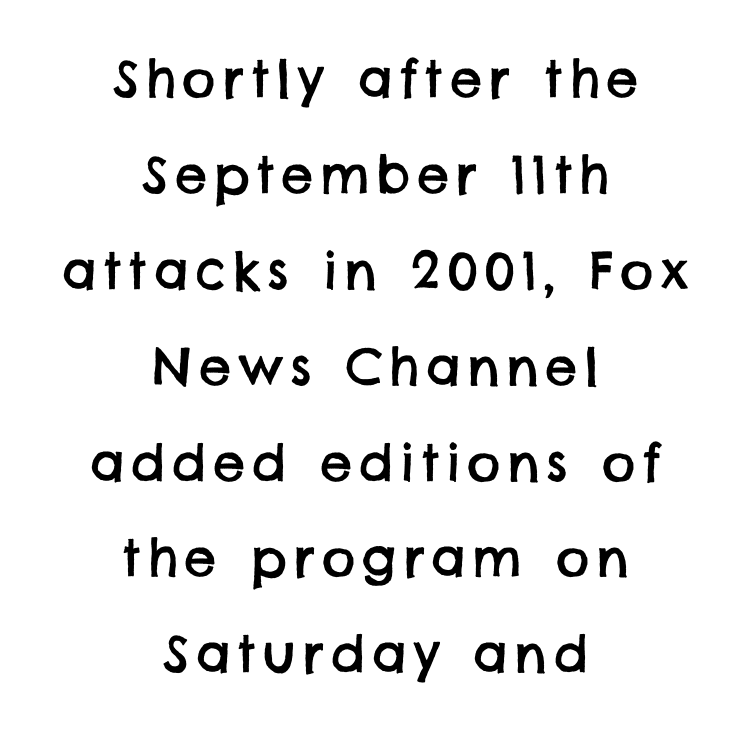
Horizontal alignment here is central, giving a formal, balanced look. Bare-footed words on every line. The glyphs in this specimen are sans serif. Think of a printed novel: that variable character pitch is what you see here.
